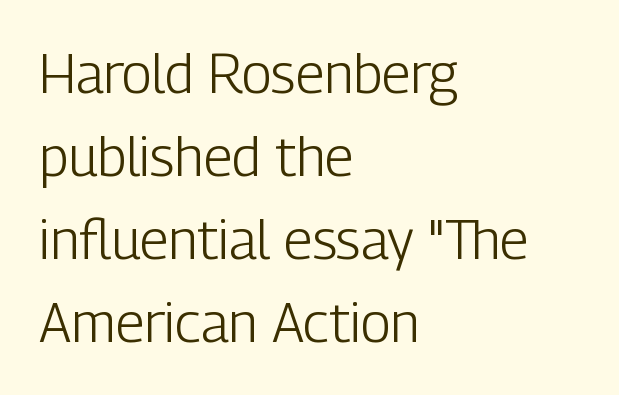
Normally led — the rows are evenly, conventionally spaced. Line starts are locked; line ends wander. A sans-serif font was chosen for this passage. Note the varied advance widths — an 'i' is clearly narrower than an 'm'. Think standard paragraph weight, or any step lighter than that. This rendering features lettering with no underline.
